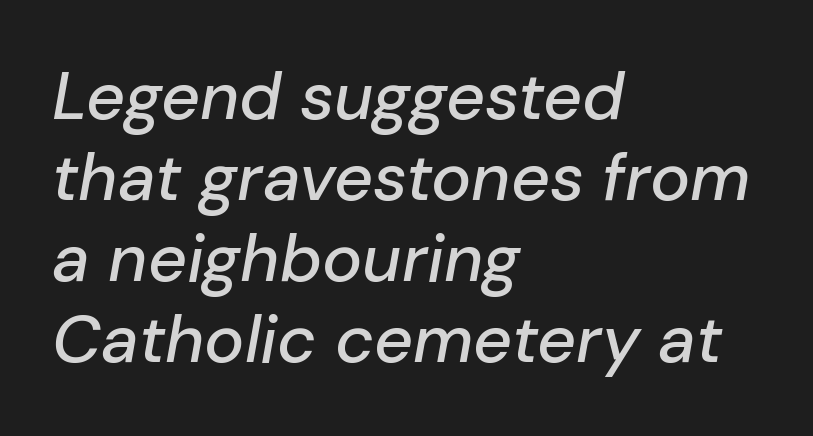
{"italic": "yes", "lean": "right", "slant_degrees": 10, "width": "normal", "stroke_contrast": "low", "x_height": "medium", "monospaced": "no", "underline": "no", "align": "left", "line_spacing_ratio": 1.21, "letter_spacing": "normal", "letter_spacing_em": 0.0, "glyph_px": 67}
